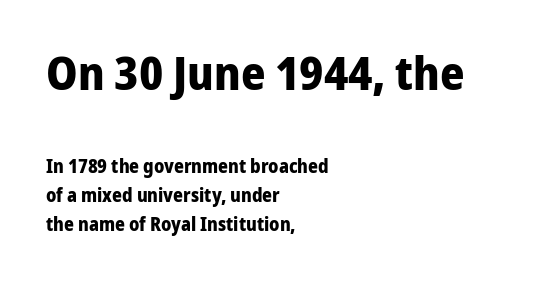
{"serif": "no", "italic": "no", "bold": "yes", "weight": "bold", "width": "normal", "stroke_contrast": "low", "x_height": "medium", "monospaced": "no", "underline": "no", "align": "left", "line_spacing": "normal", "line_spacing_ratio": 1.52, "letter_spacing": "normal", "letter_spacing_em": 0.0, "larger_block": "first", "size_ratio": 2.47, "glyph_px": 47}
